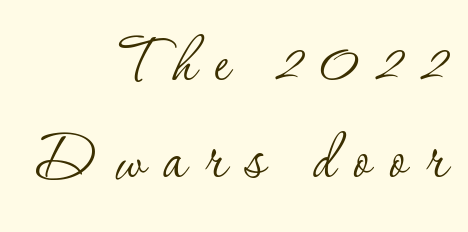
The type is letterspaced generously, with wide tracking. Proportional: the letters do not fall into vertical columns. A flush-right, rag-left setting is used for this passage. The letterforms sit at book weight or below. Each letter's strokes conclude with small projecting serifs.
